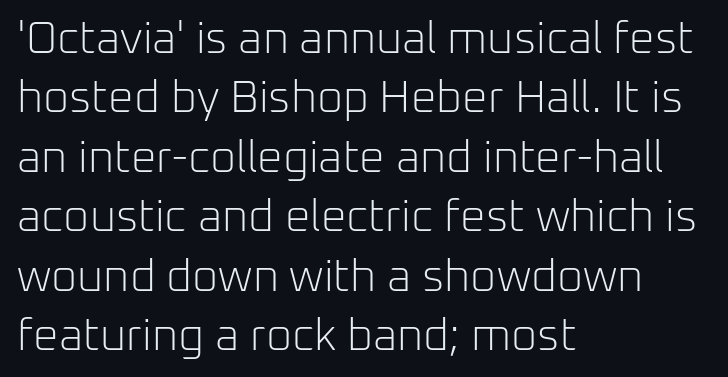
A typesetter would label this face a sans. A typesetter would call this zero additional tracking. Looks like regular typesetting: each glyph gets only the width it needs. Letters have the restrained weight of plain body copy at most.
